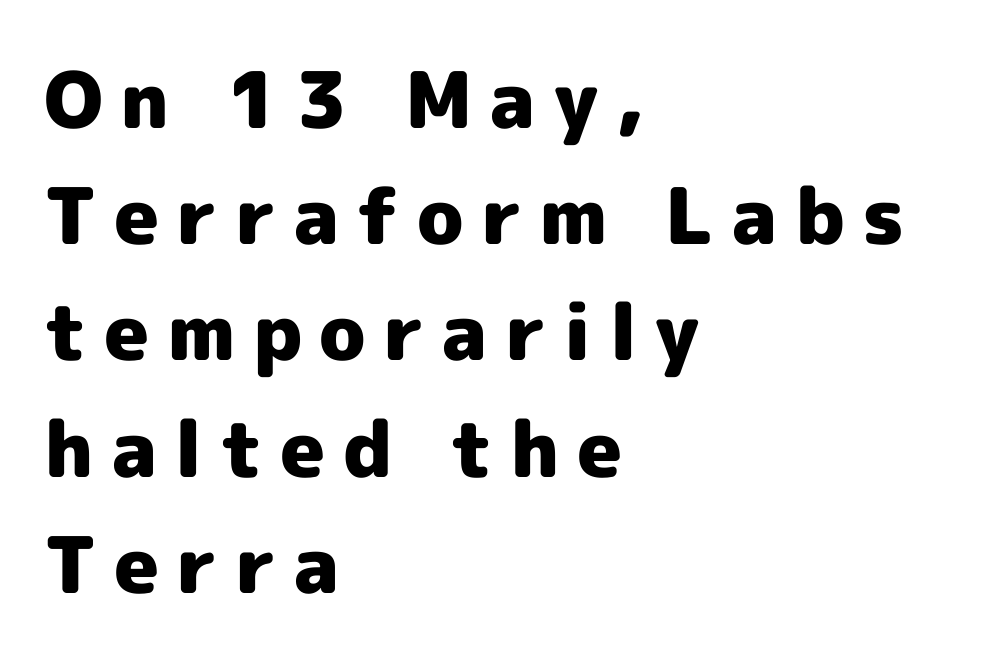
The image shows 78 px heavy sans-serif type, upright; set left-aligned, normal line spacing (1.49x), unusually wide letter spacing (+0.22 em), not underlined; a medium x-height.
